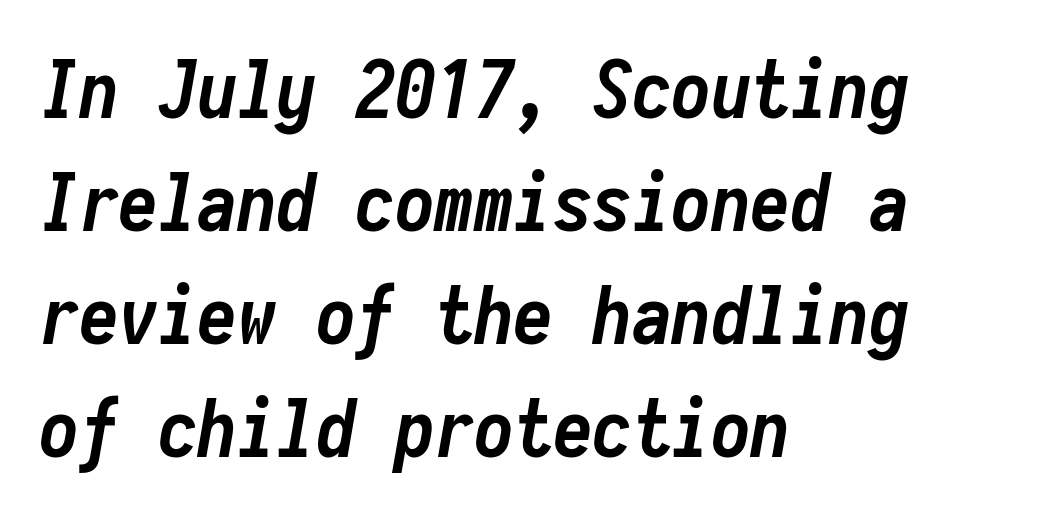
Q: Is the text bold? A: Yes.
Q: Is the text italic (slanted)? A: Yes, it leans right by about 10 degrees.
Q: Is the text underlined? A: No.
Q: How is the paragraph aligned? A: Left-aligned.
Q: Is the spacing between letters normal or unusually wide? A: Normal.
Q: Is the spacing between lines tight, normal or loose? A: Normal.
Q: Width (condensed, normal, or wide)? A: Condensed.
Q: Stroke contrast? A: Low.
Q: x-height? A: Medium.
Q: Monospaced? A: Yes.
